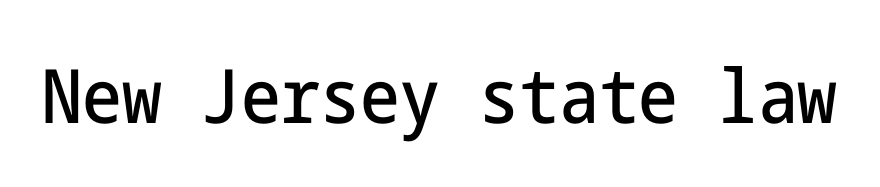
The image shows 75 px condensed sans-serif type, upright; set normal letter spacing, not underlined; low stroke contrast and a medium x-height.
